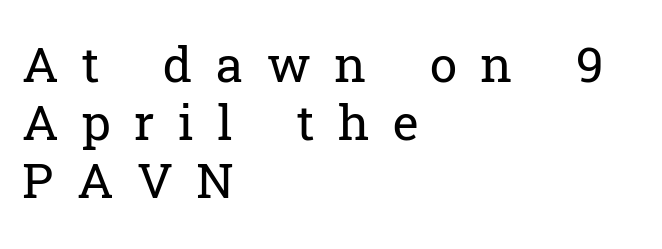
The image shows 49 px regular-weight serif type, upright; set left-aligned, line spacing 1.18x, unusually wide letter spacing (+0.48 em), not underlined; low stroke contrast and a medium x-height.
